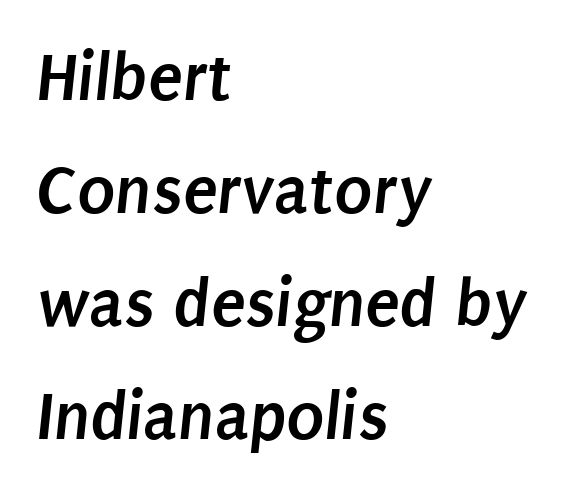
Examine the stroke ends and you'll find no serifs. These words are printed bold, with thick strokes throughout. This sample is left-justified, so line endings fall wherever the words run out. The designer left line spacing at the default. Each word holds together tightly as a unit, with standard inter-letter gaps.
